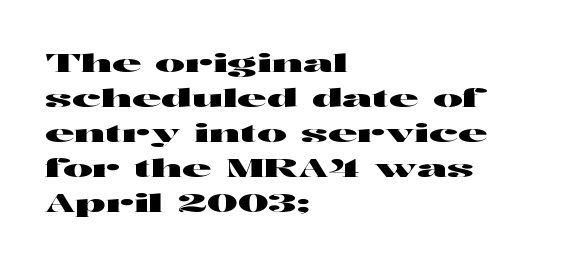
{"italic": "no", "underline": "no", "align": "left", "line_spacing": "normal", "line_spacing_ratio": 1.4, "letter_spacing": "normal", "letter_spacing_em": 0.0, "glyph_px": 25}
